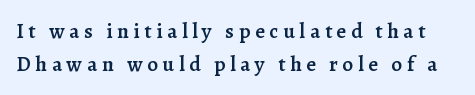
{"italic": "no", "bold": "semi", "underline": "no", "line_spacing": "normal", "line_spacing_ratio": 1.55, "letter_spacing": "wide", "letter_spacing_em": 0.23, "glyph_px": 21}
